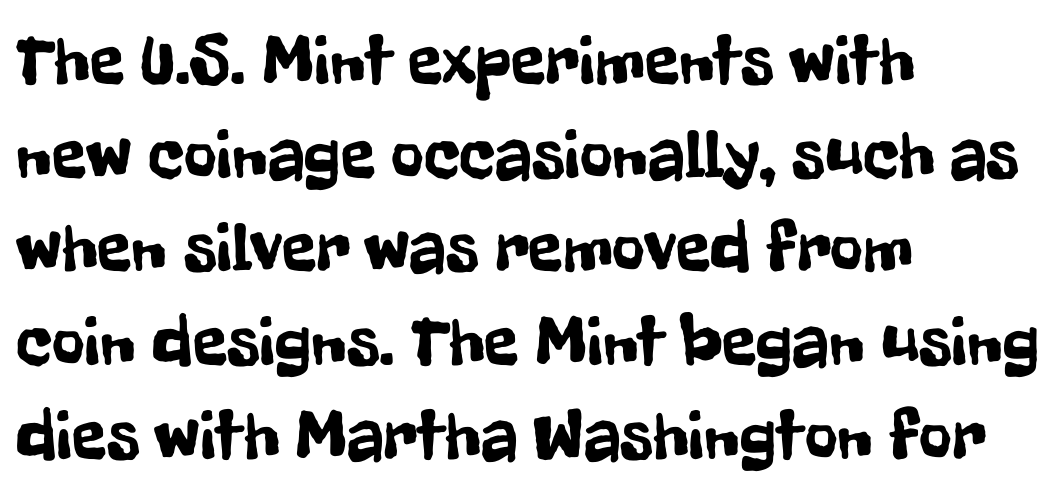
How are the letters spaced? Ordinarily, with no added tracking. Just letters on the line, the space beneath them empty. Quick note: interline space is typical. The letters advance in unequal steps, a hallmark of proportional type. Grotesque or geometric, the face here clearly has no serifs.
